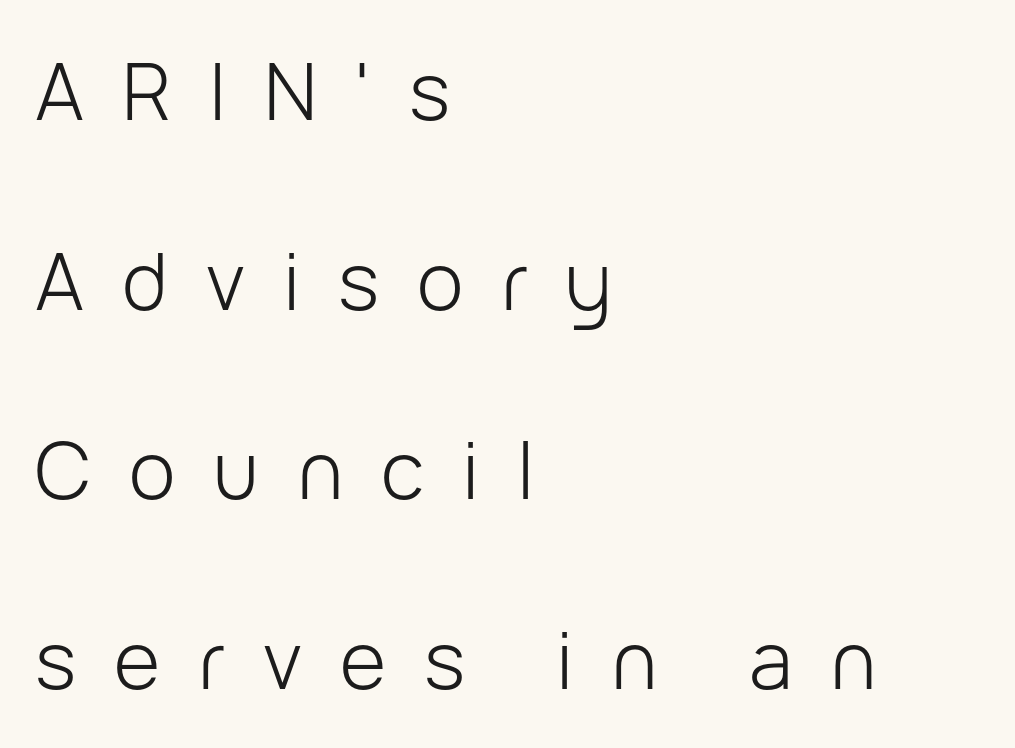
{"serif": "no", "italic": "no", "bold": "no", "weight": "light", "width": "normal", "stroke_contrast": "low", "x_height": "medium", "monospaced": "no", "underline": "no", "align": "left", "line_spacing": "loose", "line_spacing_ratio": 2.4, "letter_spacing": "wide", "letter_spacing_em": 0.48, "glyph_px": 79}
